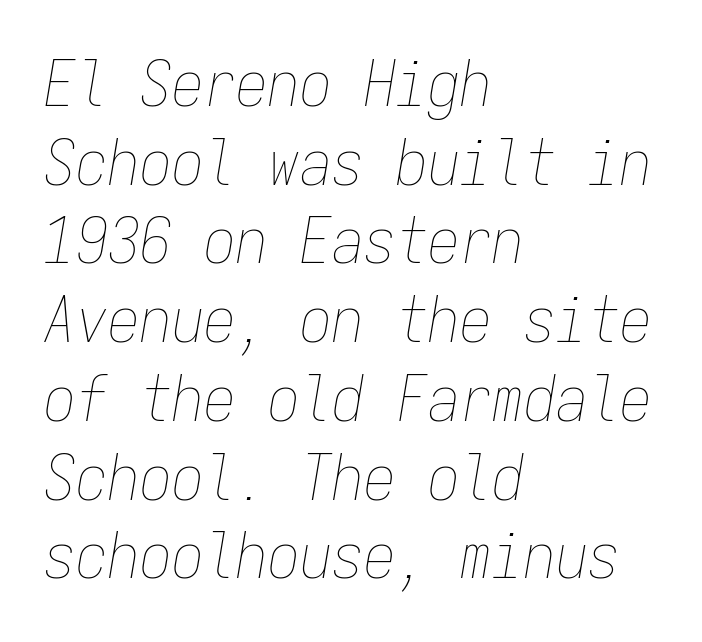
{"italic": "yes", "lean": "right", "slant_degrees": 9, "bold": "no", "weight": "thin", "width": "condensed", "stroke_contrast": "low", "x_height": "medium", "monospaced": "yes", "underline": "no", "align": "left", "line_spacing_ratio": 1.23, "letter_spacing": "normal", "letter_spacing_em": 0.0, "glyph_px": 64}
